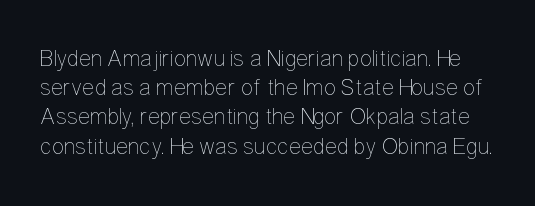
The image shows 23 px text type, upright; set normal line spacing (1.27x), normal letter spacing, not underlined.
